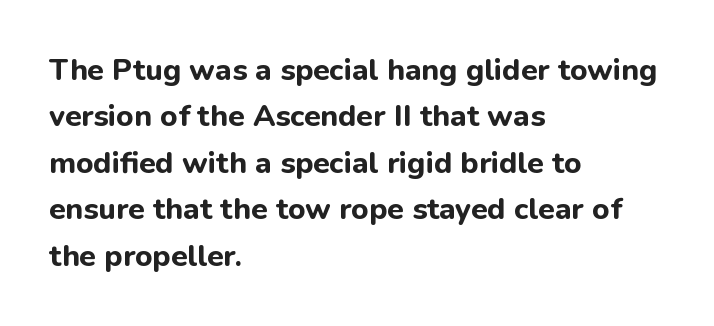
Q: Is the text bold? A: Yes.
Q: Is the text italic (slanted)? A: No, it is upright.
Q: Is the typeface a serif or a sans-serif typeface? A: Sans-serif.
Q: Is the text underlined? A: No.
Q: How is the paragraph aligned? A: Left-aligned.
Q: Is the spacing between letters normal or unusually wide? A: Normal.
Q: Is the spacing between lines tight, normal or loose? A: Normal.
Q: Width (condensed, normal, or wide)? A: Normal.
Q: Stroke contrast? A: Low.
Q: x-height? A: Medium.
Q: Monospaced? A: No.
